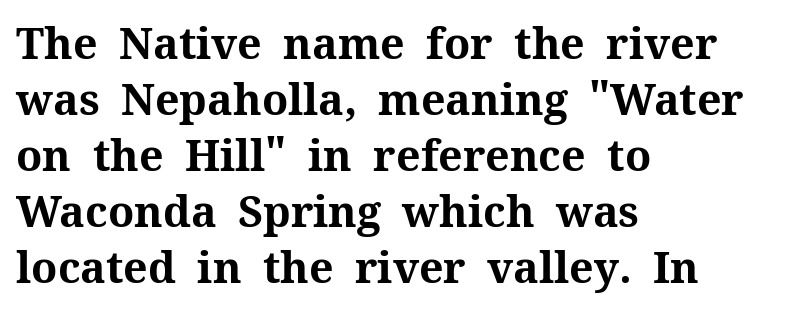
{"serif": "yes", "italic": "no", "bold": "yes", "weight": "bold", "width": "normal", "stroke_contrast": "medium", "x_height": "medium", "monospaced": "no", "underline": "no", "align": "left", "line_spacing": "normal", "line_spacing_ratio": 1.3, "letter_spacing": "normal", "letter_spacing_em": 0.0, "glyph_px": 43}
